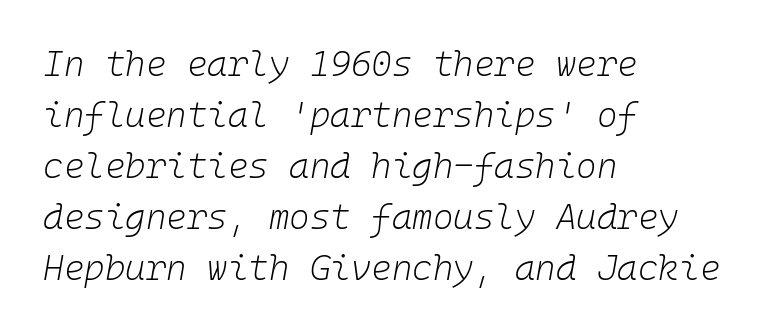
Decoration check: the copy has no underline. Caption: face not bold, strokes unweighted. Default kerning and tracking; the words read as compact shapes. This sample is left-justified, so line endings fall wherever the words run out. An italicized treatment has been applied to the whole sample. The designer left line spacing at the default.
